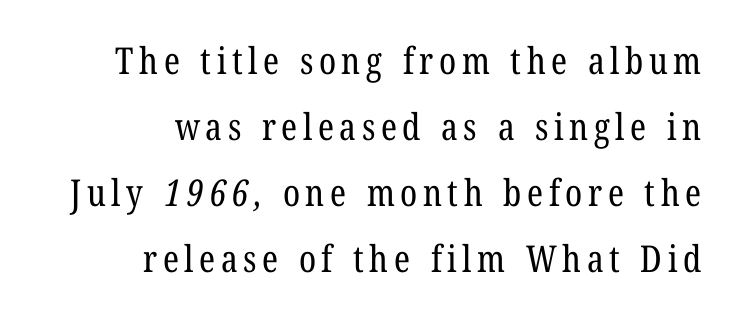
The image shows 37 px regular-weight, condensed serif type; set right-aligned, line spacing 1.78x, not underlined; low stroke contrast and a medium x-height.
